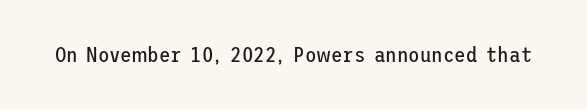
Q: Is the text bold? A: No.
Q: Is the text italic (slanted)? A: No, it is upright.
Q: Is the text underlined? A: No.
Q: Is the spacing between letters normal or unusually wide? A: Normal.
